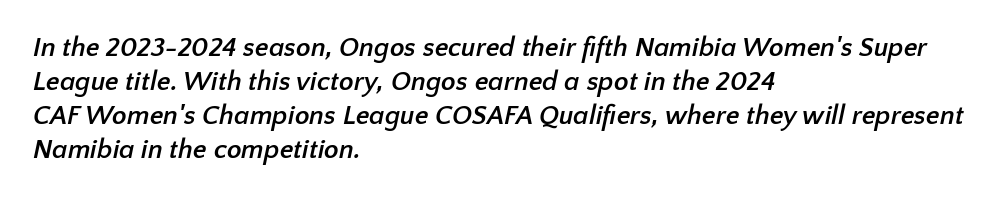
{"bold": "yes", "underline": "no", "align": "left", "line_spacing": "normal", "line_spacing_ratio": 1.26, "letter_spacing": "normal", "letter_spacing_em": 0.0, "glyph_px": 27}
